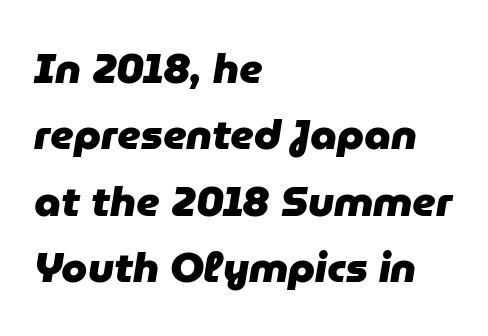
{"italic": "yes", "lean": "right", "slant_degrees": 9, "bold": "yes", "weight": "heavy", "width": "normal", "stroke_contrast": "low", "x_height": "medium", "monospaced": "no", "underline": "no", "align": "left", "line_spacing": "normal", "line_spacing_ratio": 1.58, "letter_spacing": "normal", "letter_spacing_em": 0.0, "glyph_px": 42}
